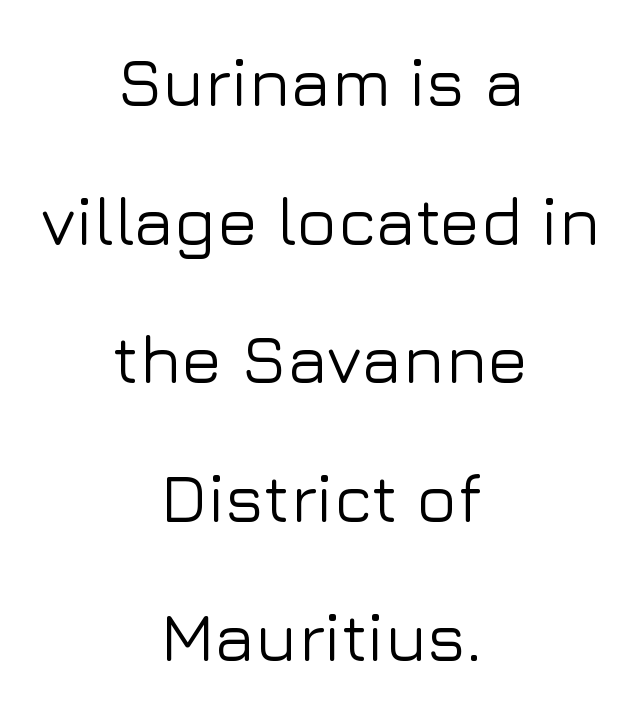
The image shows 68 px sans-serif type, upright; set centered, loose line spacing (2.04x), normal letter spacing, not underlined; low stroke contrast and a medium x-height.
